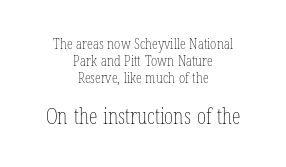
Which chunk is bigger? The second one — the bottom block dwarfs the top. Rule under the text: the space is simply empty. Vertically, the passage feels compressed, each row crowding the next. The typesetter chose a symmetrical, centered arrangement here. A roman cut, with each character standing at attention.
